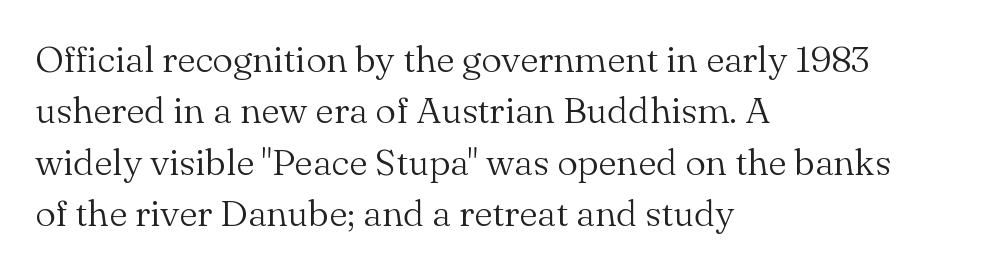
Q: Is the text bold? A: No.
Q: Is the text italic (slanted)? A: No, it is upright.
Q: Is the typeface a serif or a sans-serif typeface? A: Serif.
Q: Is the text underlined? A: No.
Q: How is the paragraph aligned? A: Left-aligned.
Q: Is the spacing between letters normal or unusually wide? A: Normal.
Q: Is the spacing between lines tight, normal or loose? A: Normal.
Q: Width (condensed, normal, or wide)? A: Normal.
Q: Stroke contrast? A: Medium.
Q: x-height? A: Small.
Q: Monospaced? A: No.
